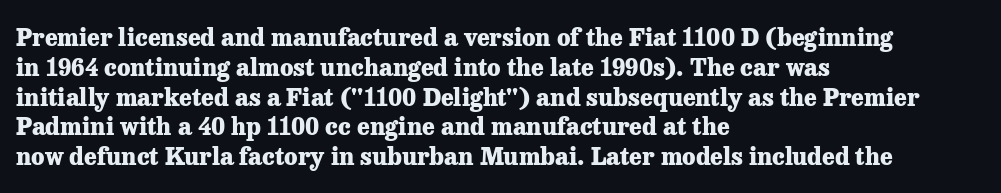
Every character sits straight up, as roman type does. This rendering uses left alignment, leaving the right contour irregular. Letters rest on an invisible, unmarked baseline. The passage shown has conventional tracking throughout. Pretty heavy lettering here — definitely bold.
